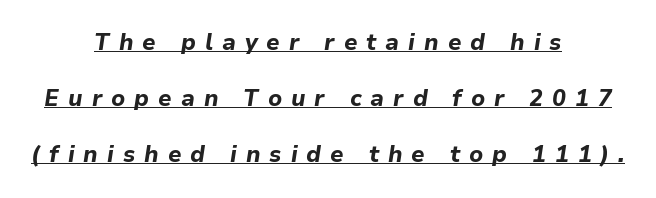
Characters are canted at an angle relative to the baseline's perpendicular. The lines are spread far apart with generous leading. Has an underline been added? It has. The face used here is rendered with a markedly widened letterfit.
